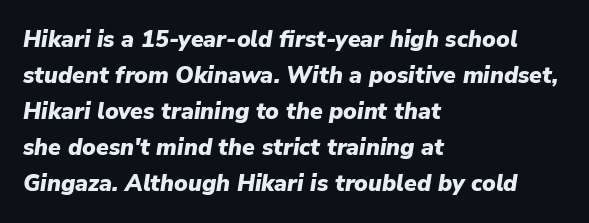
The passage is arranged the way most books set body copy — flush left. I'd describe the lettering as bold — thick and assertive. The rendering keeps characters at their native spacing. Students, observe: this is what conventionally led text looks like.
